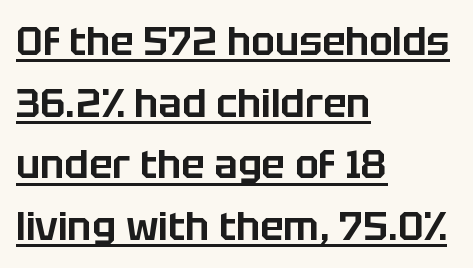
Q: Is the text italic (slanted)? A: No, it is upright.
Q: Is the typeface a serif or a sans-serif typeface? A: Sans-serif.
Q: Is the text underlined? A: Yes.
Q: How is the paragraph aligned? A: Left-aligned.
Q: Is the spacing between letters normal or unusually wide? A: Normal.
Q: Is the spacing between lines tight, normal or loose? A: Normal.
Q: Width (condensed, normal, or wide)? A: Normal.
Q: Stroke contrast? A: Low.
Q: x-height? A: Large.
Q: Monospaced? A: No.
